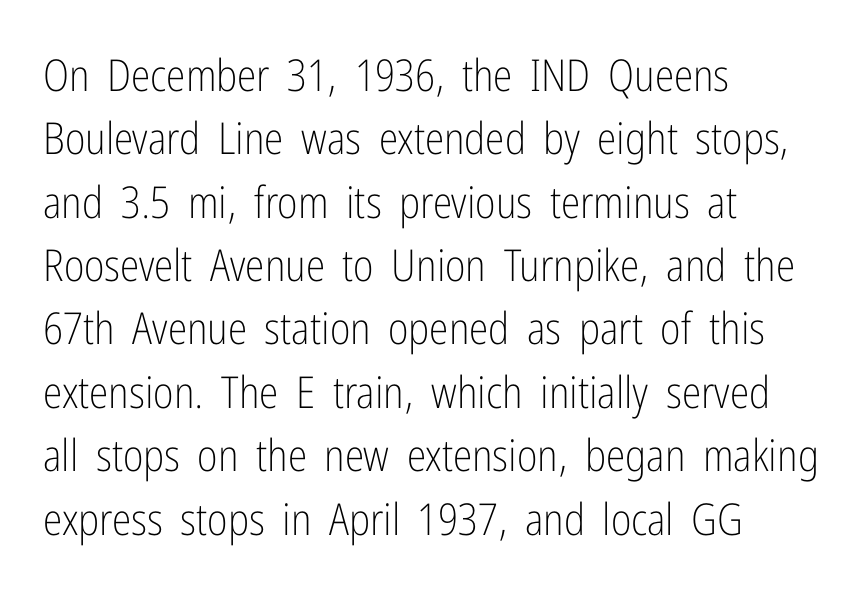
The foot of each line stays bare and open. Is this a sans? Yes — the strokes have no serifs. These lines are set flush left with a ragged right edge. If you drew a line through each stem, it would be perfectly vertical. Honestly, the row spacing looks completely unremarkable.
